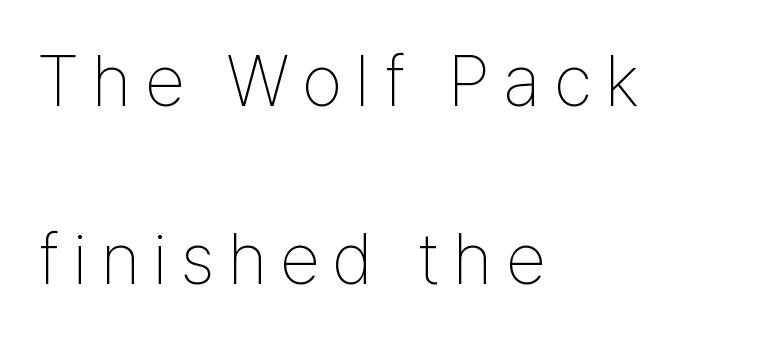
Horizontal bands of white between lines are thick stripes. Think of a printed novel: that variable character pitch is what you see here. The rendering anchors every line to the left-hand side. Characters remain perfectly vertical along every line.
